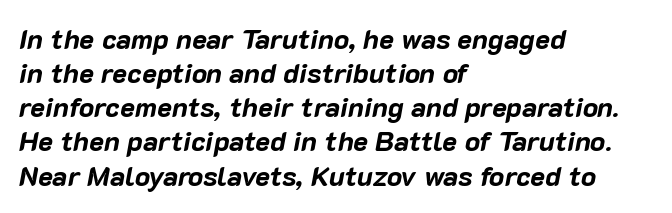
{"italic": "yes", "lean": "right", "slant_degrees": 10, "bold": "yes", "weight": "bold", "width": "normal", "stroke_contrast": "low", "x_height": "medium", "monospaced": "no", "underline": "no", "align": "left", "line_spacing_ratio": 1.22, "letter_spacing": "normal", "letter_spacing_em": 0.0, "glyph_px": 28}
